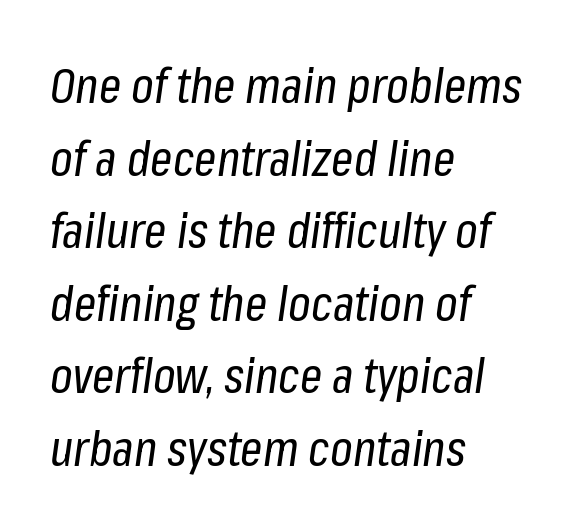
Q: Is the text bold? A: No.
Q: Is the text italic (slanted)? A: Yes, it leans right by about 8 degrees.
Q: Is the text underlined? A: No.
Q: How is the paragraph aligned? A: Left-aligned.
Q: Is the spacing between letters normal or unusually wide? A: Normal.
Q: Is the spacing between lines tight, normal or loose? A: Normal.
Q: Width (condensed, normal, or wide)? A: Condensed.
Q: Stroke contrast? A: Low.
Q: x-height? A: Medium.
Q: Monospaced? A: No.
